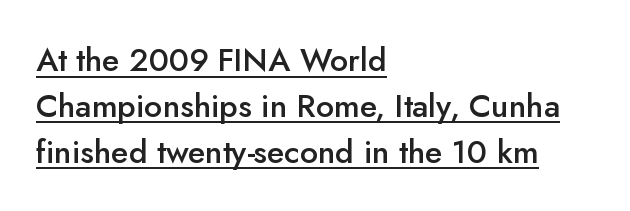
{"serif": "no", "italic": "no", "bold": "semi", "weight": "semibold", "width": "normal", "stroke_contrast": "low", "x_height": "small", "monospaced": "no", "underline": "yes", "align": "left", "line_spacing": "normal", "line_spacing_ratio": 1.43, "letter_spacing": "normal", "letter_spacing_em": 0.0, "glyph_px": 32}
